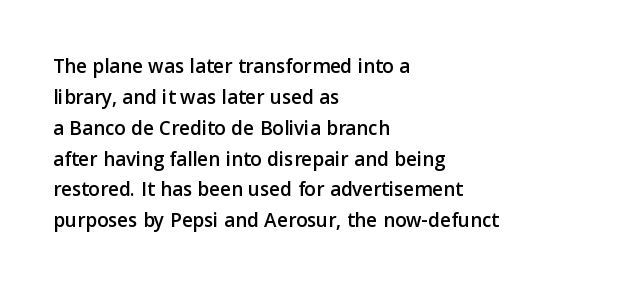
The image shows 21 px text type, upright; set left-aligned, normal line spacing (1.47x), normal letter spacing, not underlined.
